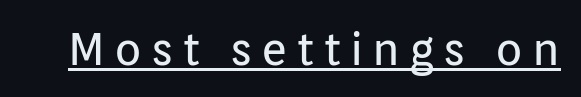
Look at the bottom of the vertical strokes: they stop flat, with no serifs. Letter spacing: wide. The cut favours lightness, reaching ordinary text weight at its darkest. The sample's only ornament is a line tracing under the words. Spacing verdict: proportional, widths tailored to each character.
